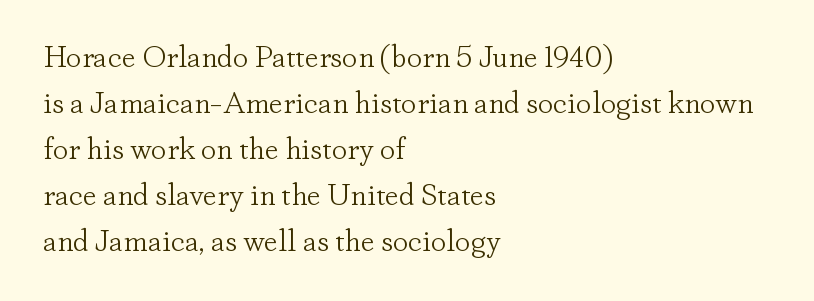
Q: Is the text bold? A: No.
Q: Is the text italic (slanted)? A: No, it is upright.
Q: Is the typeface a serif or a sans-serif typeface? A: Serif.
Q: Is the text underlined? A: No.
Q: How is the paragraph aligned? A: Left-aligned.
Q: Is the spacing between letters normal or unusually wide? A: Normal.
Q: Is the spacing between lines tight, normal or loose? A: Normal.
Q: Width (condensed, normal, or wide)? A: Normal.
Q: Stroke contrast? A: Low.
Q: x-height? A: Small.
Q: Monospaced? A: No.
